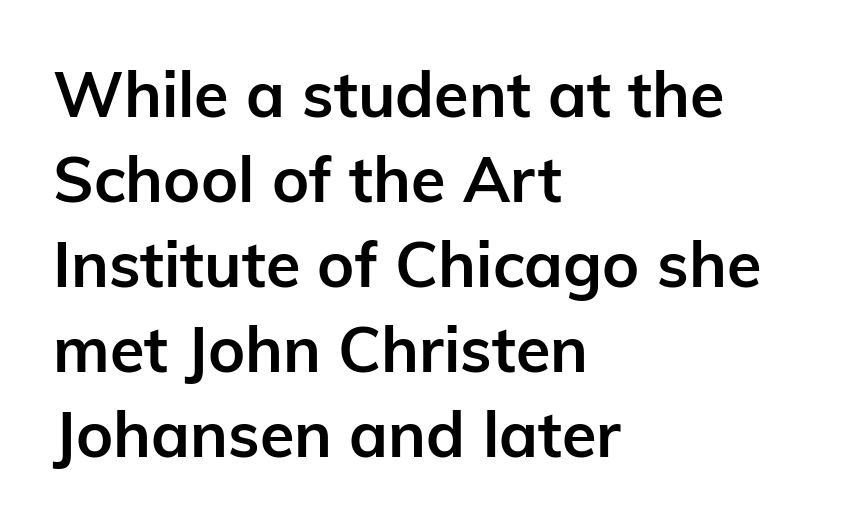
Q: Is the text bold? A: Yes.
Q: Is the text italic (slanted)? A: No, it is upright.
Q: Is the typeface a serif or a sans-serif typeface? A: Sans-serif.
Q: Is the text underlined? A: No.
Q: How is the paragraph aligned? A: Left-aligned.
Q: Is the spacing between letters normal or unusually wide? A: Normal.
Q: Is the spacing between lines tight, normal or loose? A: Normal.
Q: Width (condensed, normal, or wide)? A: Normal.
Q: Stroke contrast? A: Low.
Q: x-height? A: Medium.
Q: Monospaced? A: No.
